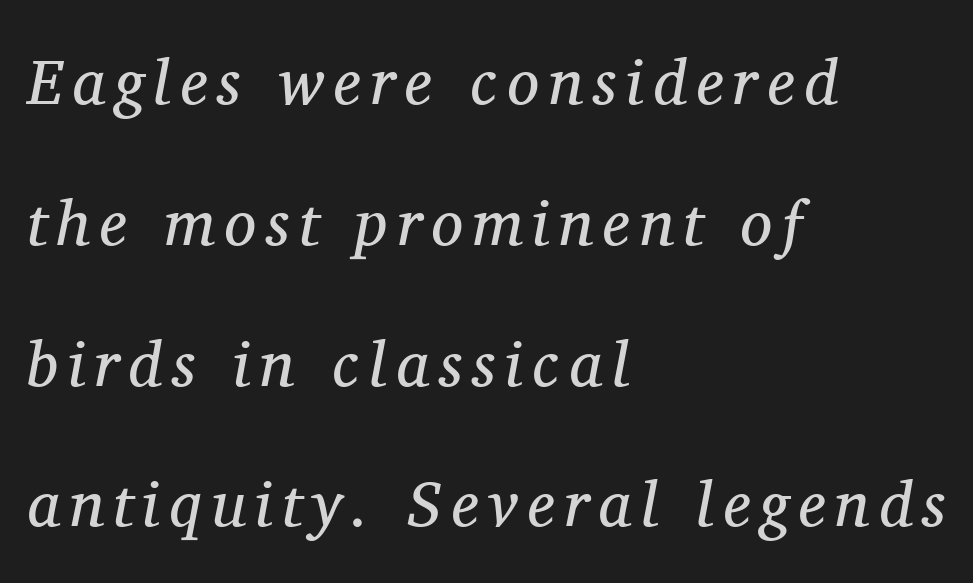
Q: Is the text bold? A: No.
Q: Is the text italic (slanted)? A: Yes, it leans right by about 11 degrees.
Q: Is the typeface a serif or a sans-serif typeface? A: Serif.
Q: Is the text underlined? A: No.
Q: How is the paragraph aligned? A: Left-aligned.
Q: Is the spacing between lines tight, normal or loose? A: Loose.
Q: Width (condensed, normal, or wide)? A: Normal.
Q: Stroke contrast? A: Medium.
Q: x-height? A: Medium.
Q: Monospaced? A: No.
